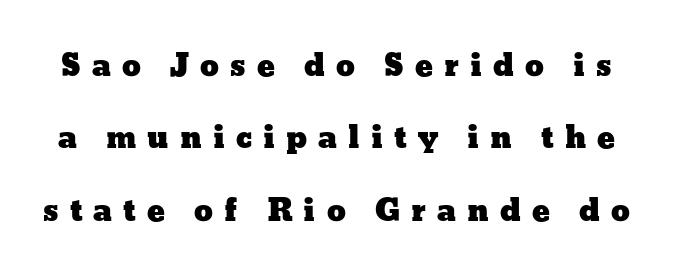
{"italic": "no", "width": "wide", "stroke_contrast": "low", "x_height": "medium", "monospaced": "no", "underline": "no", "line_spacing": "loose", "line_spacing_ratio": 2.41, "letter_spacing": "wide", "letter_spacing_em": 0.37, "glyph_px": 30}
